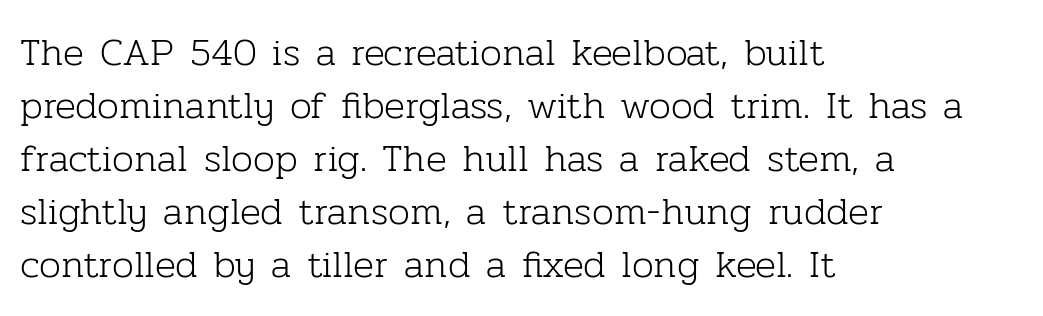
Compared with a centered layout, this one pins lines to the left instead. Designer's note — italics off, roman on. Heaviness? Minimal to ordinary, like unemphasized prose. Stroke terminals: seriffed. The leading is moderate, giving the passage an even texture. The face used here is proportionally spaced, like ordinary book or web type.
